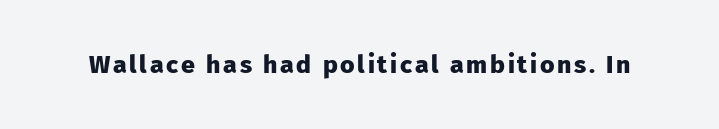
The image shows 25 px bold type, upright; set not underlined.
